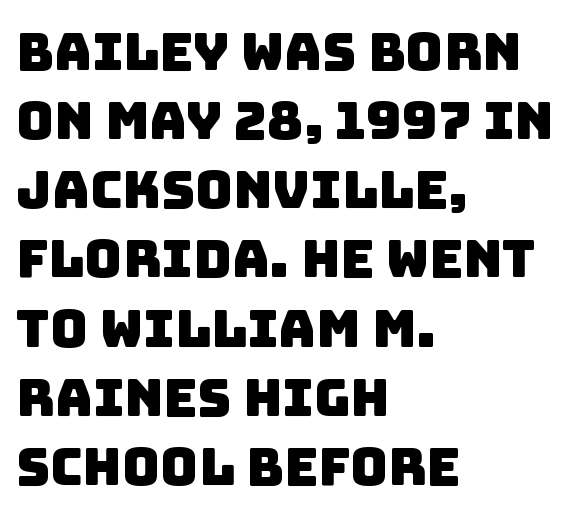
{"serif": "no", "width": "normal", "stroke_contrast": "low", "x_height": "large", "monospaced": "no", "underline": "no", "align": "left", "line_spacing": "normal", "line_spacing_ratio": 1.33, "letter_spacing": "normal", "letter_spacing_em": 0.0, "glyph_px": 52}
